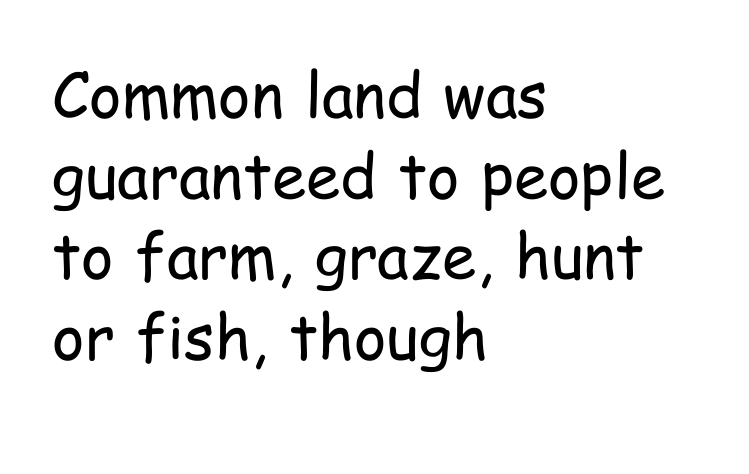
The image shows 62 px regular-weight, condensed sans-serif type, upright; set left-aligned, normal line spacing (1.3x), normal letter spacing, not underlined; low stroke contrast and a medium x-height.
